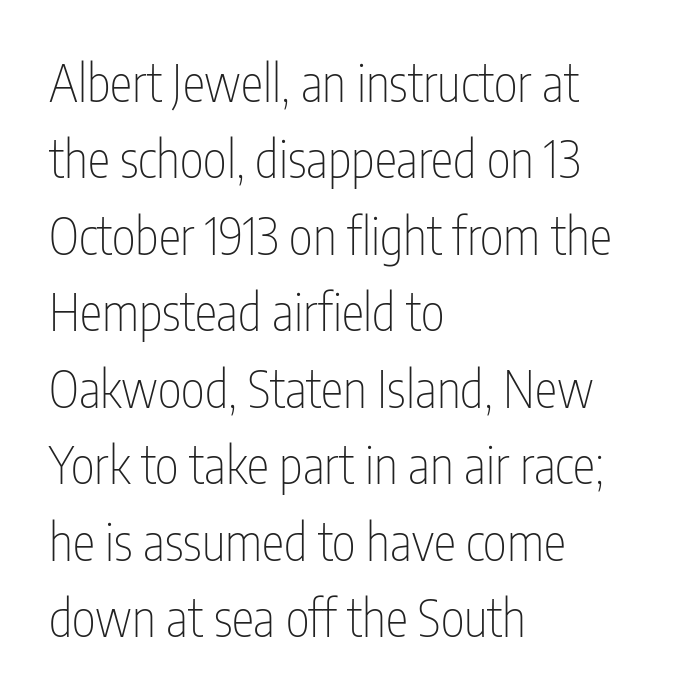
{"serif": "no", "italic": "no", "bold": "no", "weight": "thin", "width": "condensed", "stroke_contrast": "low", "x_height": "medium", "monospaced": "no", "underline": "no", "align": "left", "line_spacing": "normal", "line_spacing_ratio": 1.5, "letter_spacing": "normal", "letter_spacing_em": 0.0, "glyph_px": 51}
